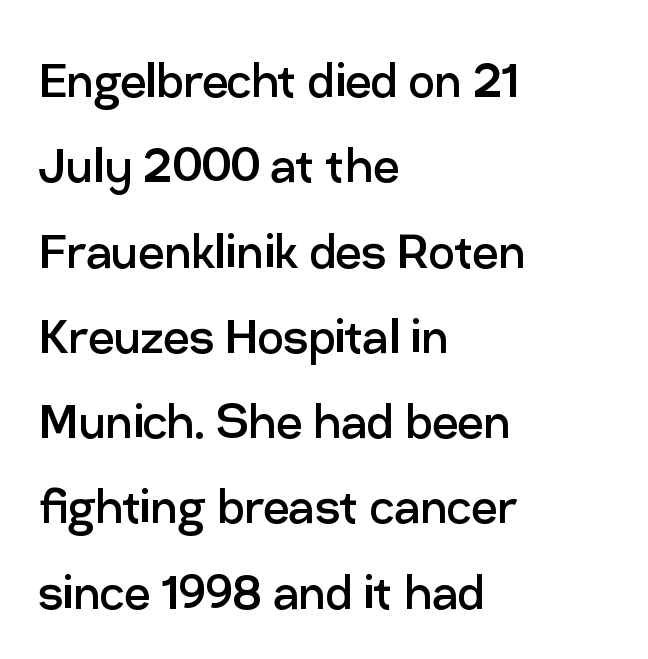
In terms of letterspacing, this is plain default setting. These lines are rendered in a variable-pitch font. The line-height multiplier appears to be the usual default. A sans-serif font was chosen for this passage.
